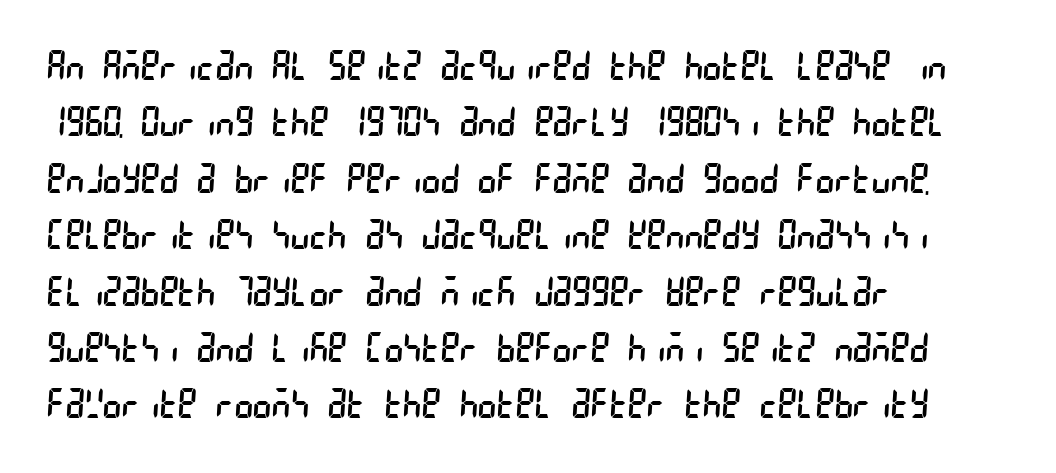
The image shows 40 px regular-weight, condensed sans-serif type; set left-aligned, normal line spacing (1.41x), normal letter spacing, not underlined; low stroke contrast and a large x-height.
